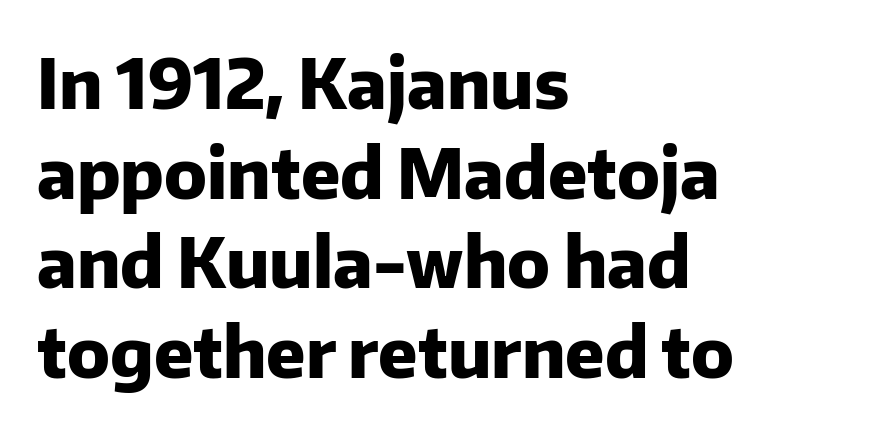
{"serif": "no", "italic": "no", "bold": "yes", "weight": "heavy", "width": "normal", "stroke_contrast": "low", "x_height": "medium", "monospaced": "no", "underline": "no", "align": "left", "line_spacing": "normal", "line_spacing_ratio": 1.3, "letter_spacing": "normal", "letter_spacing_em": 0.0, "glyph_px": 69}
